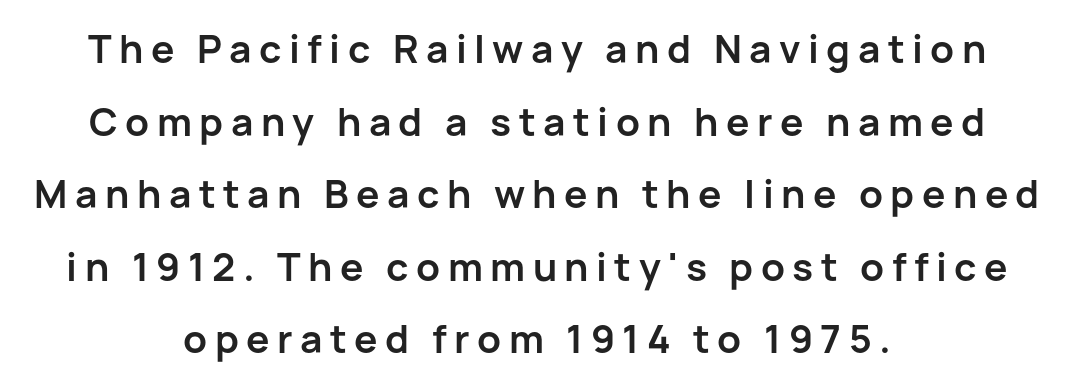
Q: Is the text bold? A: Yes.
Q: Is the text italic (slanted)? A: No, it is upright.
Q: Is the typeface a serif or a sans-serif typeface? A: Sans-serif.
Q: Is the text underlined? A: No.
Q: How is the paragraph aligned? A: Centered.
Q: Width (condensed, normal, or wide)? A: Normal.
Q: Stroke contrast? A: Low.
Q: x-height? A: Medium.
Q: Monospaced? A: No.
